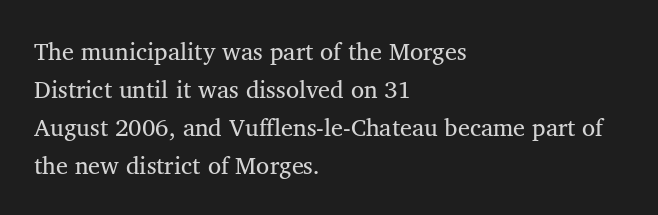
The image shows 24 px text type, upright; set left-aligned, normal line spacing (1.58x), normal letter spacing, not underlined.
